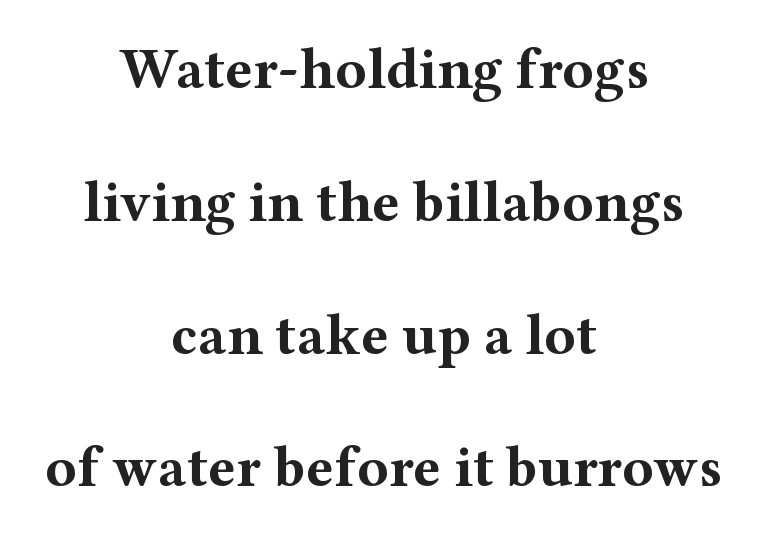
The image shows 58 px bold, wide serif type, upright; set centered, loose line spacing (2.29x), normal letter spacing, not underlined; medium stroke contrast and a medium x-height.
